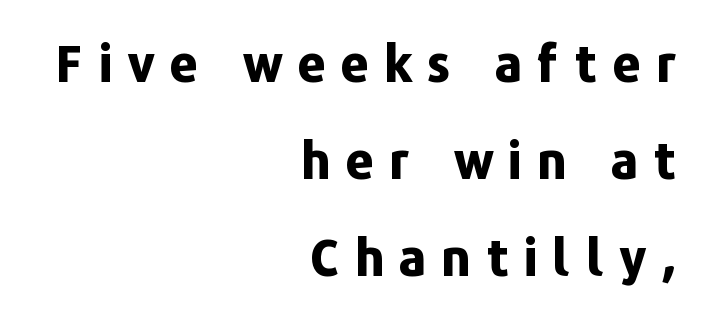
{"serif": "no", "italic": "no", "bold": "yes", "weight": "bold", "width": "normal", "stroke_contrast": "low", "x_height": "medium", "monospaced": "no", "underline": "no", "align": "right", "line_spacing": "loose", "line_spacing_ratio": 1.94, "letter_spacing": "wide", "letter_spacing_em": 0.3, "glyph_px": 50}
